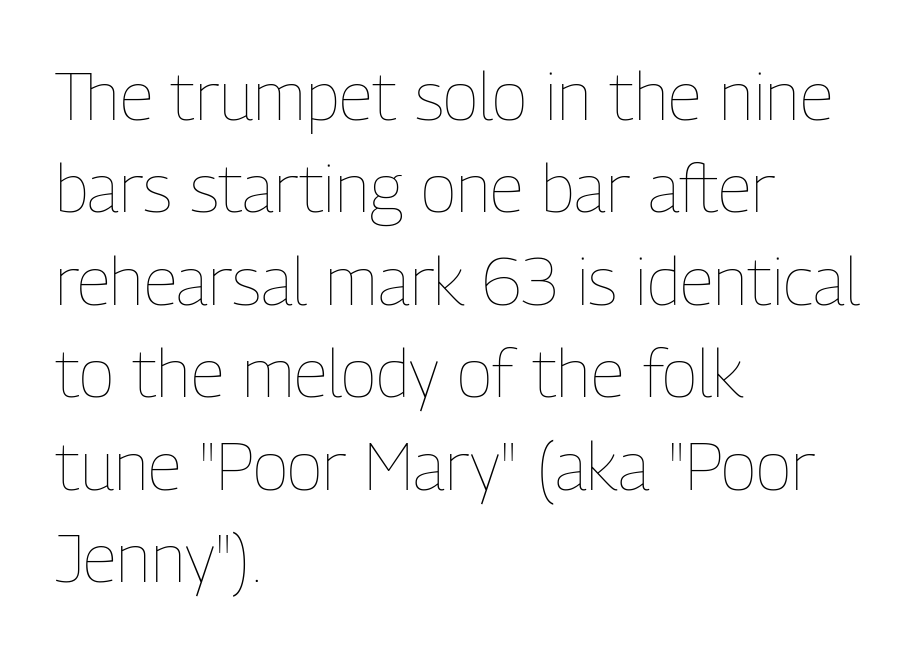
{"italic": "no", "bold": "no", "weight": "thin", "width": "condensed", "stroke_contrast": "low", "x_height": "medium", "monospaced": "no", "underline": "no", "align": "left", "line_spacing": "normal", "line_spacing_ratio": 1.38, "letter_spacing": "normal", "letter_spacing_em": 0.0, "glyph_px": 67}
